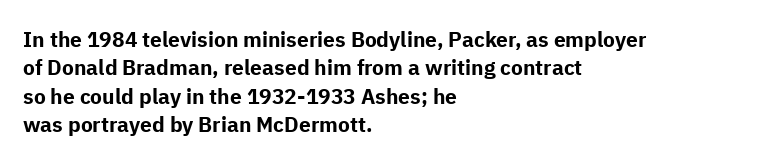
{"italic": "no", "bold": "yes", "underline": "no", "align": "left", "line_spacing": "normal", "line_spacing_ratio": 1.35, "letter_spacing": "normal", "letter_spacing_em": 0.0, "glyph_px": 21}
